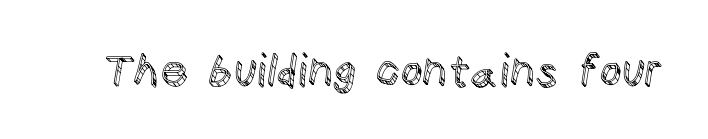
{"width": "normal", "x_height": "large", "monospaced": "no", "underline": "no", "letter_spacing": "normal", "letter_spacing_em": 0.0, "glyph_px": 44}
